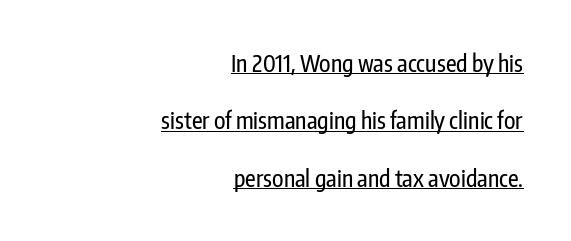
Q: Is the text italic (slanted)? A: No, it is upright.
Q: Is the text underlined? A: Yes.
Q: How is the paragraph aligned? A: Right-aligned.
Q: Is the spacing between letters normal or unusually wide? A: Normal.
Q: Is the spacing between lines tight, normal or loose? A: Loose.
